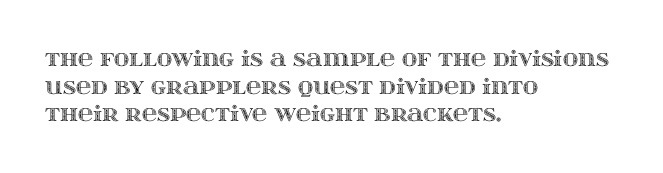
The image shows 21 px text type, upright; set left-aligned, normal line spacing (1.31x), normal letter spacing, not underlined.
